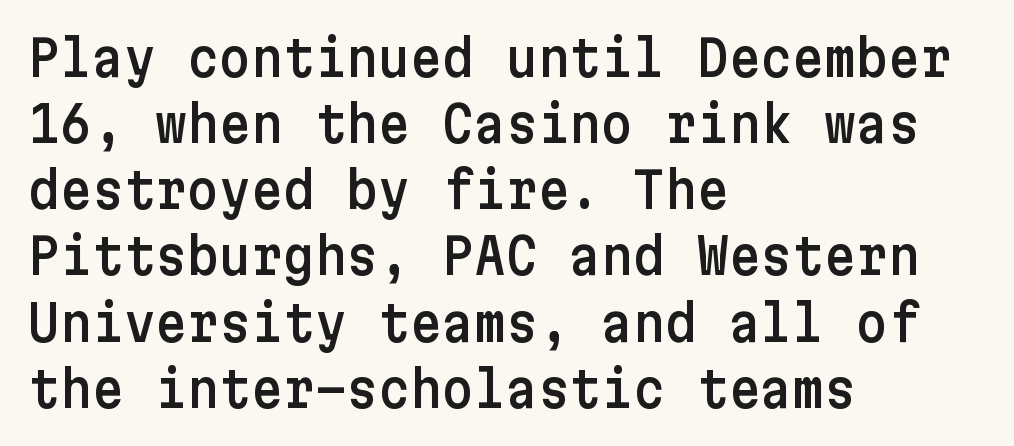
The image shows 49 px sans-serif type, upright; set left-aligned, normal line spacing (1.35x), normal letter spacing, not underlined; low stroke contrast and a medium x-height.
